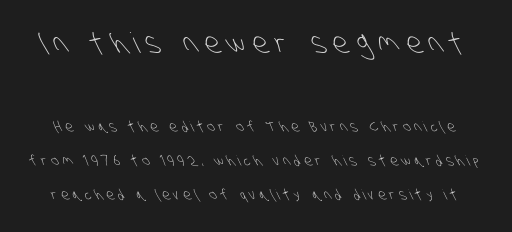
Q: Is the text bold? A: No.
Q: Is the typeface a serif or a sans-serif typeface? A: Sans-serif.
Q: Is the text underlined? A: No.
Q: Is the spacing between letters normal or unusually wide? A: Unusually wide.
Q: Is the spacing between lines tight, normal or loose? A: Loose.
Q: Which block of text is set in a larger size, the first (top) or the second (bottom)? A: The first (top) one.
Q: Width (condensed, normal, or wide)? A: Condensed.
Q: Stroke contrast? A: Low.
Q: x-height? A: Large.
Q: Monospaced? A: No.
